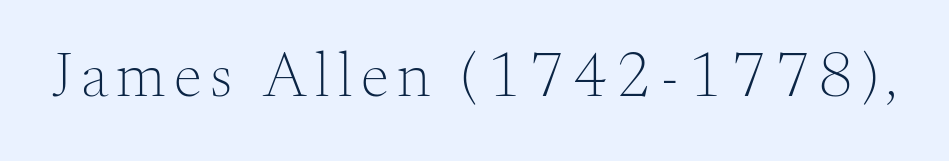
{"serif": "yes", "italic": "no", "bold": "no", "weight": "light", "width": "normal", "stroke_contrast": "medium", "x_height": "small", "monospaced": "no", "underline": "no", "glyph_px": 64}
